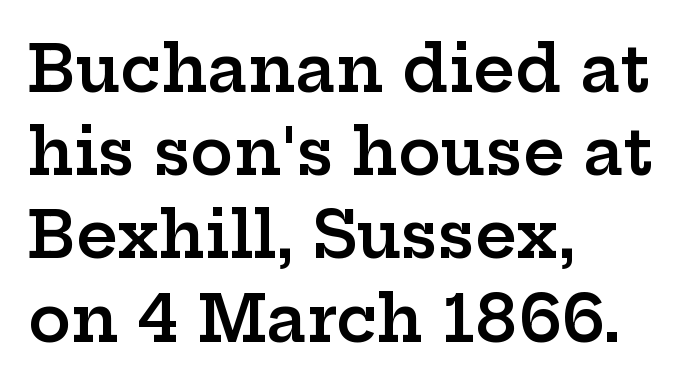
{"serif": "yes", "italic": "no", "bold": "semi", "weight": "semibold", "width": "wide", "stroke_contrast": "low", "x_height": "medium", "monospaced": "no", "underline": "no", "align": "left", "line_spacing": "normal", "line_spacing_ratio": 1.3, "letter_spacing": "normal", "letter_spacing_em": 0.0, "glyph_px": 64}
